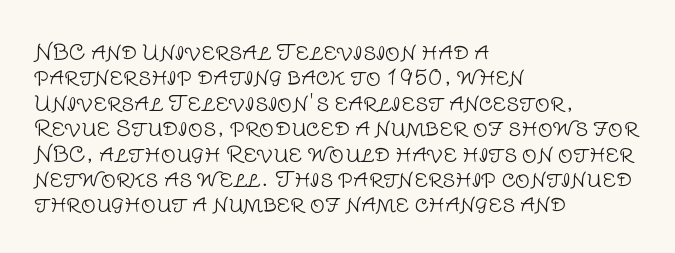
A bare baseline throughout the passage. Line beginnings align vertically; line endings do not. This sample uses plain, unmodified letter spacing. Is this a heavy cut? Hardly; it is regular or lighter.
